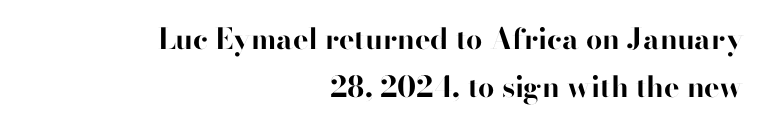
Q: Is the text bold? A: Yes.
Q: Is the text italic (slanted)? A: No, it is upright.
Q: Is the typeface a serif or a sans-serif typeface? A: Sans-serif.
Q: Is the text underlined? A: No.
Q: How is the paragraph aligned? A: Right-aligned.
Q: Is the spacing between letters normal or unusually wide? A: Normal.
Q: Is the spacing between lines tight, normal or loose? A: Normal.
Q: Width (condensed, normal, or wide)? A: Normal.
Q: Stroke contrast? A: High.
Q: x-height? A: Small.
Q: Monospaced? A: No.
